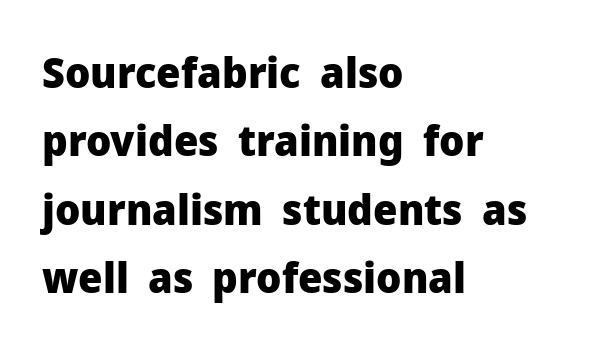
{"serif": "no", "italic": "no", "bold": "yes", "weight": "heavy", "width": "normal", "stroke_contrast": "low", "x_height": "medium", "monospaced": "no", "underline": "no", "align": "left", "line_spacing": "normal", "line_spacing_ratio": 1.59, "letter_spacing": "normal", "letter_spacing_em": 0.0, "glyph_px": 43}
